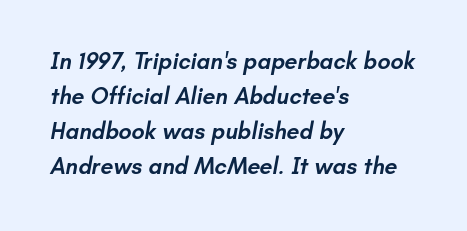
Q: Is the text bold? A: Semi-bold.
Q: Is the text underlined? A: No.
Q: How is the paragraph aligned? A: Left-aligned.
Q: Is the spacing between letters normal or unusually wide? A: Normal.
Q: Is the spacing between lines tight, normal or loose? A: Normal.
